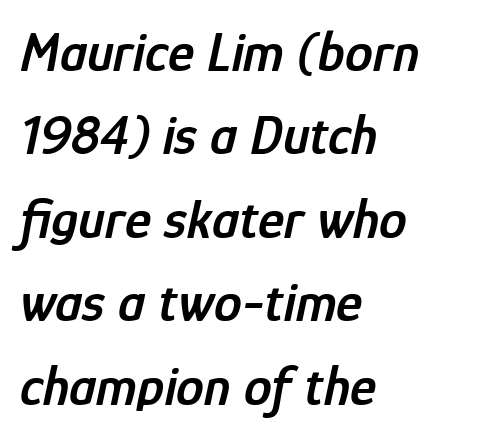
Q: Is the text bold? A: Semi-bold.
Q: Is the text italic (slanted)? A: Yes, it leans right by about 12 degrees.
Q: Is the text underlined? A: No.
Q: How is the paragraph aligned? A: Left-aligned.
Q: Is the spacing between letters normal or unusually wide? A: Normal.
Q: Is the spacing between lines tight, normal or loose? A: Normal.
Q: Width (condensed, normal, or wide)? A: Condensed.
Q: Stroke contrast? A: Low.
Q: x-height? A: Medium.
Q: Monospaced? A: No.
